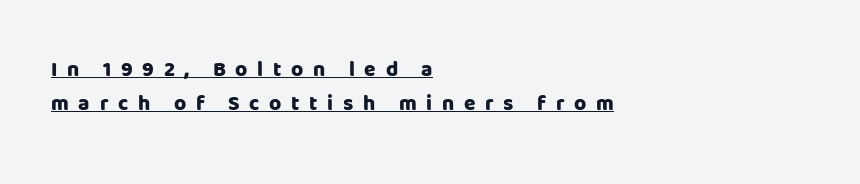
{"italic": "no", "bold": "yes", "underline": "yes", "align": "left", "line_spacing": "normal", "line_spacing_ratio": 1.62, "letter_spacing": "wide", "letter_spacing_em": 0.46, "glyph_px": 21}
